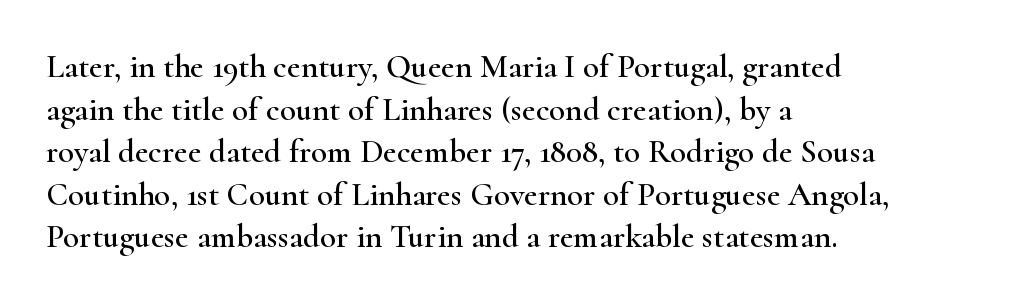
The image shows 33 px wide serif type, upright; set left-aligned, normal line spacing (1.29x), normal letter spacing, not underlined; high stroke contrast and a small x-height.
